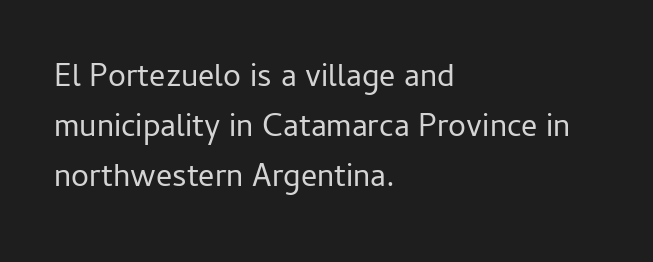
Caption: face not bold, strokes unweighted. Any mark beneath the type? The region is blank. In terms of letterform style, serifs are entirely absent. The typography opts for an upright posture over an oblique one. The ragged edge is on the right, which tells us the setting is flush left. The horizontal fit of the characters is conventional and even.
